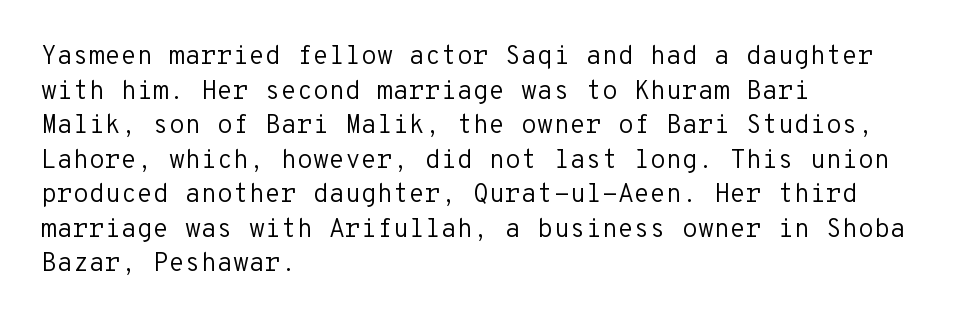
No chunkiness to these letters — they're not bold. A classic flush-left, rag-right setting is used for this passage. One glance says typical: line gaps are just what's usual. The letters sit at their default tracking, neither squeezed nor spread.
